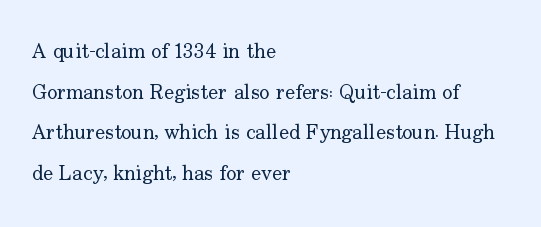
{"italic": "no", "bold": "no", "underline": "no", "align": "left", "line_spacing": "loose", "line_spacing_ratio": 1.94, "letter_spacing": "normal", "letter_spacing_em": 0.0, "glyph_px": 21}
